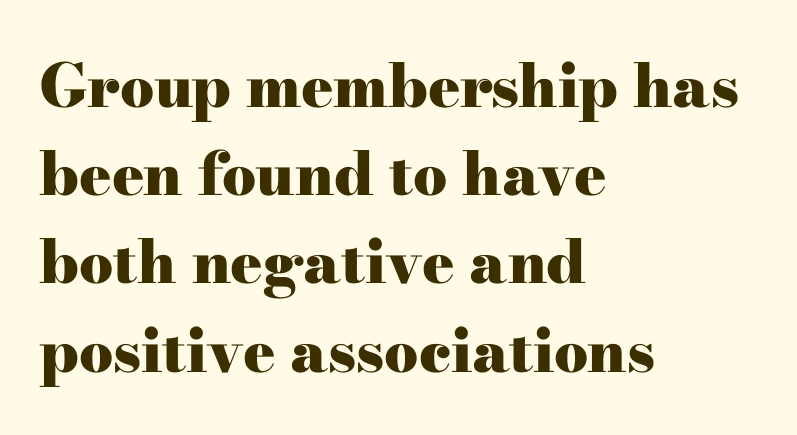
Q: Is the text bold? A: Yes.
Q: Is the text italic (slanted)? A: No, it is upright.
Q: Is the typeface a serif or a sans-serif typeface? A: Serif.
Q: Is the text underlined? A: No.
Q: How is the paragraph aligned? A: Left-aligned.
Q: Is the spacing between letters normal or unusually wide? A: Normal.
Q: Is the spacing between lines tight, normal or loose? A: Normal.
Q: Width (condensed, normal, or wide)? A: Wide.
Q: Stroke contrast? A: High.
Q: x-height? A: Small.
Q: Monospaced? A: No.
